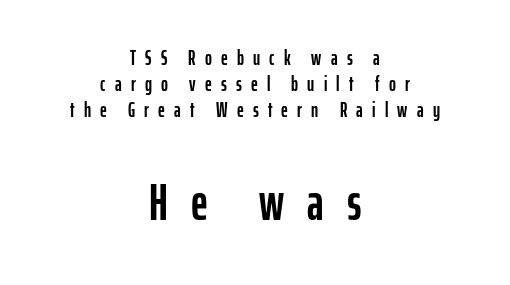
This sample is center-justified, so both line endings float freely. The gaps between neighbouring characters are conspicuously large. Does the bottom block carry the larger type? Yes, it does. No word sits above an underline. The typography opts for an upright posture over an oblique one. The passage shown is typeset with a sans-serif family.
